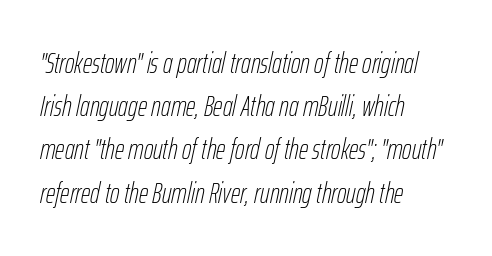
Q: Is the text bold? A: No.
Q: Is the text italic (slanted)? A: Yes, it leans right by about 12 degrees.
Q: Is the text underlined? A: No.
Q: How is the paragraph aligned? A: Left-aligned.
Q: Is the spacing between letters normal or unusually wide? A: Normal.
Q: Is the spacing between lines tight, normal or loose? A: Normal.
Q: Width (condensed, normal, or wide)? A: Condensed.
Q: Stroke contrast? A: Low.
Q: x-height? A: Medium.
Q: Monospaced? A: No.
